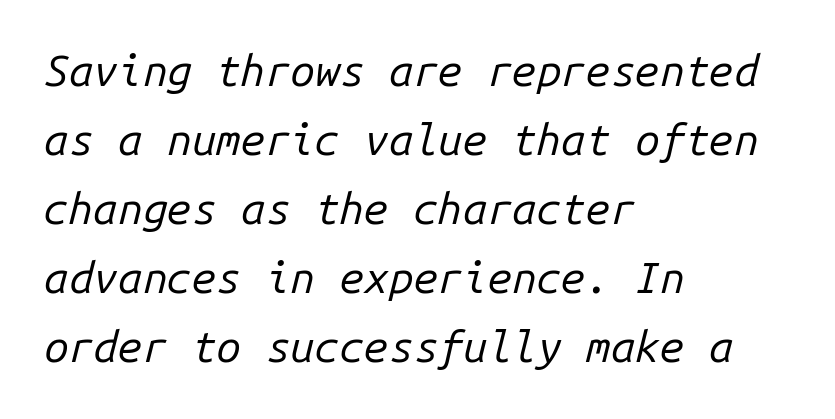
Q: Is the text bold? A: No.
Q: Is the text italic (slanted)? A: Yes, it leans right by about 14 degrees.
Q: Is the text underlined? A: No.
Q: How is the paragraph aligned? A: Left-aligned.
Q: Is the spacing between letters normal or unusually wide? A: Normal.
Q: Is the spacing between lines tight, normal or loose? A: Normal.
Q: Width (condensed, normal, or wide)? A: Normal.
Q: Stroke contrast? A: Low.
Q: x-height? A: Medium.
Q: Monospaced? A: Yes.
